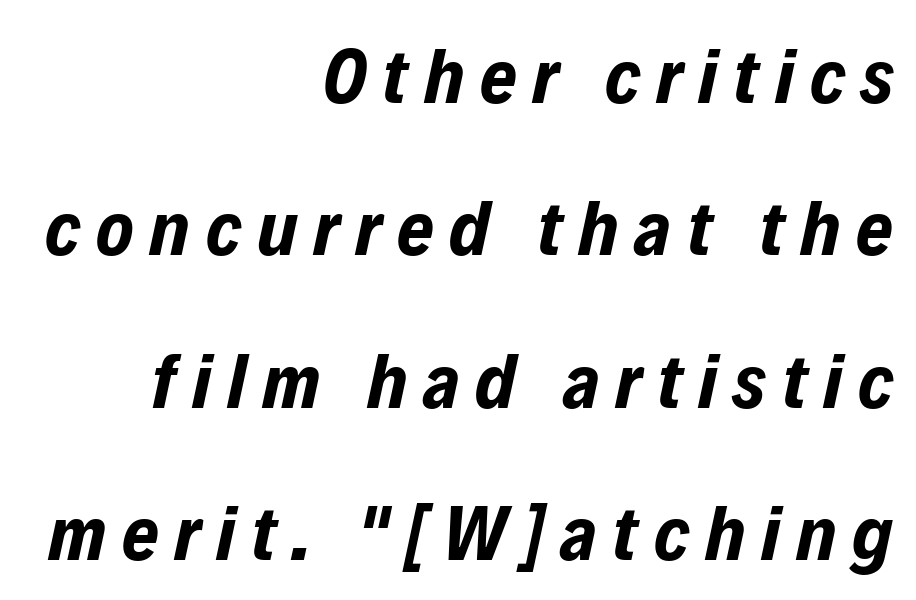
{"italic": "yes", "lean": "right", "slant_degrees": 12, "bold": "yes", "weight": "bold", "width": "condensed", "stroke_contrast": "low", "x_height": "medium", "monospaced": "no", "underline": "no", "align": "right", "line_spacing": "loose", "line_spacing_ratio": 1.93, "letter_spacing": "wide", "letter_spacing_em": 0.2, "glyph_px": 79}
